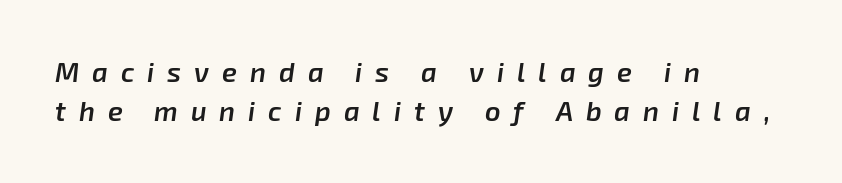
Q: Is the text bold? A: Semi-bold.
Q: Is the text italic (slanted)? A: Yes, it leans right by about 8 degrees.
Q: Is the text underlined? A: No.
Q: How is the paragraph aligned? A: Left-aligned.
Q: Is the spacing between letters normal or unusually wide? A: Unusually wide.
Q: Is the spacing between lines tight, normal or loose? A: Normal.
